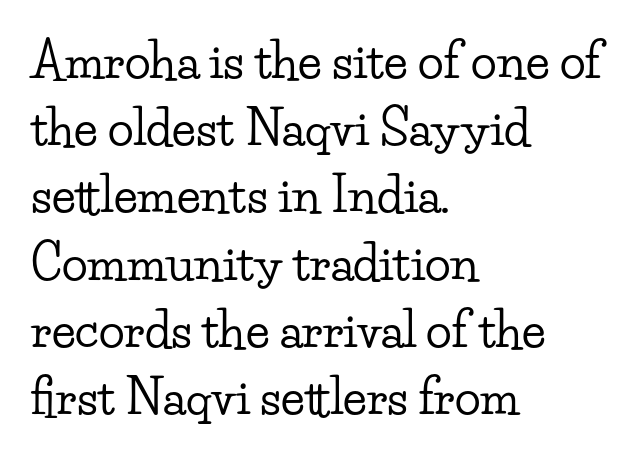
Casual observation: everything's shoved over to the left. Successive baselines arrive at the customary interval. Characters remain perfectly vertical along every line. A serif font was chosen for this passage. Just letters on the line, the space beneath them empty. The passage shown has conventional tracking throughout.
